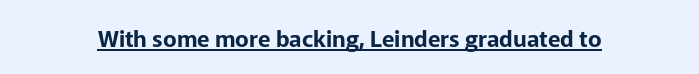
{"italic": "no", "underline": "yes", "letter_spacing": "normal", "letter_spacing_em": 0.0, "glyph_px": 23}
